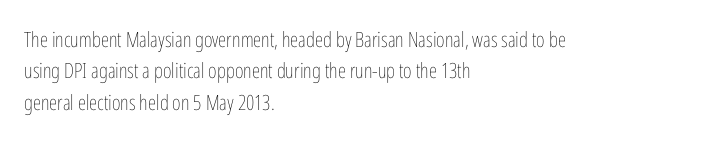
Q: Is the text bold? A: No.
Q: Is the text italic (slanted)? A: No, it is upright.
Q: Is the text underlined? A: No.
Q: How is the paragraph aligned? A: Left-aligned.
Q: Is the spacing between letters normal or unusually wide? A: Normal.
Q: Is the spacing between lines tight, normal or loose? A: Normal.
